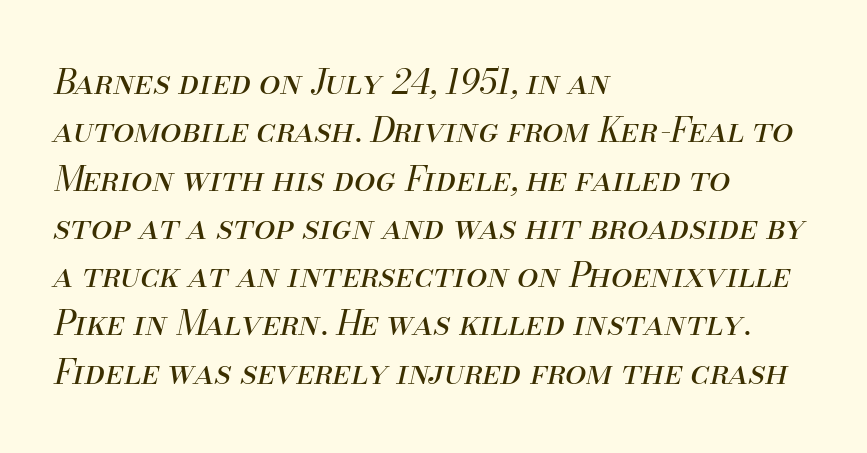
The image shows 34 px regular-weight type, italic (leaning right); set left-aligned, normal line spacing (1.42x), normal letter spacing, not underlined; medium stroke contrast and a small x-height.
